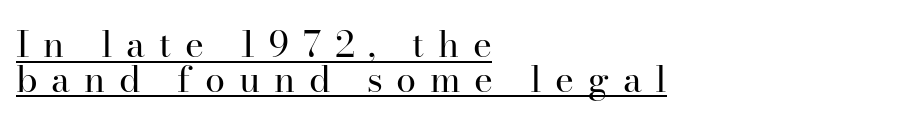
Q: Is the text bold? A: No.
Q: Is the text italic (slanted)? A: No, it is upright.
Q: Is the typeface a serif or a sans-serif typeface? A: Serif.
Q: Is the text underlined? A: Yes.
Q: How is the paragraph aligned? A: Left-aligned.
Q: Is the spacing between letters normal or unusually wide? A: Unusually wide.
Q: Is the spacing between lines tight, normal or loose? A: Tight.
Q: Width (condensed, normal, or wide)? A: Normal.
Q: Stroke contrast? A: High.
Q: x-height? A: Small.
Q: Monospaced? A: No.
